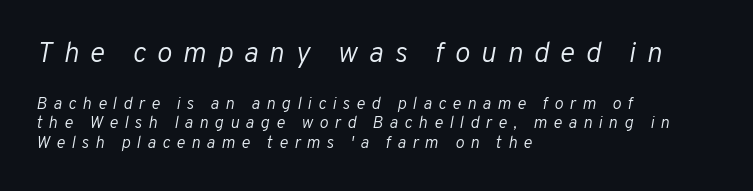
{"italic": "yes", "lean": "right", "slant_degrees": 10, "bold": "no", "weight": "light", "width": "normal", "stroke_contrast": "low", "x_height": "medium", "monospaced": "no", "underline": "no", "align": "left", "line_spacing": "tight", "line_spacing_ratio": 1.15, "letter_spacing": "wide", "letter_spacing_em": 0.37, "larger_block": "first", "size_ratio": 1.71, "glyph_px": 29}
